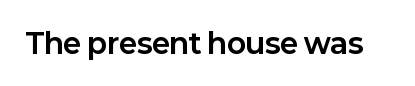
The passage shown is emphatically bold. Observe the ordinary spacing: letters are neighbours, not strangers. Spacing verdict: proportional, widths tailored to each character. The designer went with a sans here, leaving each stem footless. Rule under the text: the space is simply empty.
